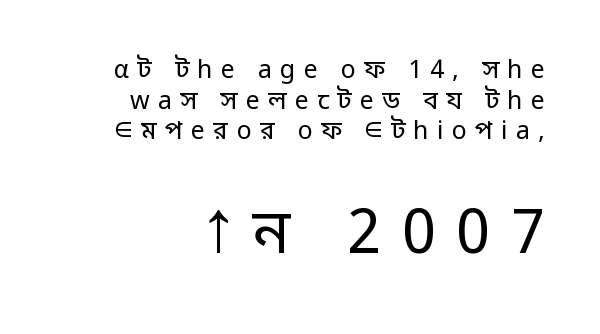
Q: Is the text bold? A: No.
Q: Is the text italic (slanted)? A: No, it is upright.
Q: Is the typeface a serif or a sans-serif typeface? A: Sans-serif.
Q: Is the text underlined? A: No.
Q: How is the paragraph aligned? A: Right-aligned.
Q: Is the spacing between letters normal or unusually wide? A: Unusually wide.
Q: Which block of text is set in a larger size, the first (top) or the second (bottom)? A: The second (bottom) one.
Q: Width (condensed, normal, or wide)? A: Normal.
Q: Stroke contrast? A: Low.
Q: x-height? A: Medium.
Q: Monospaced? A: No.
